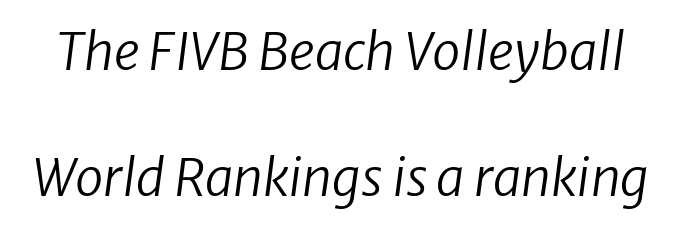
Q: Is the text bold? A: No.
Q: Is the text italic (slanted)? A: Yes, it leans right by about 8 degrees.
Q: Is the text underlined? A: No.
Q: Is the spacing between letters normal or unusually wide? A: Normal.
Q: Is the spacing between lines tight, normal or loose? A: Loose.
Q: Width (condensed, normal, or wide)? A: Normal.
Q: Stroke contrast? A: Low.
Q: x-height? A: Medium.
Q: Monospaced? A: No.
